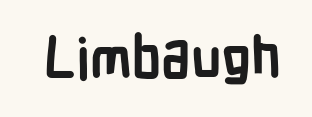
Q: Is the text bold? A: Yes.
Q: Is the text italic (slanted)? A: No, it is upright.
Q: Is the typeface a serif or a sans-serif typeface? A: Sans-serif.
Q: Is the text underlined? A: No.
Q: Is the spacing between letters normal or unusually wide? A: Normal.
Q: Width (condensed, normal, or wide)? A: Condensed.
Q: Stroke contrast? A: Low.
Q: x-height? A: Medium.
Q: Monospaced? A: No.
